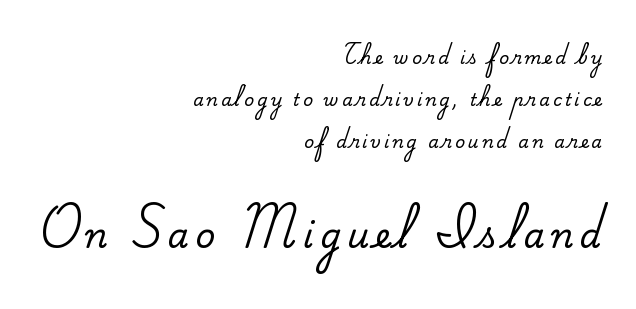
Q: Is the text italic (slanted)? A: Yes.
Q: Is the typeface a serif or a sans-serif typeface? A: Serif.
Q: Is the text underlined? A: No.
Q: How is the paragraph aligned? A: Right-aligned.
Q: Is the spacing between lines tight, normal or loose? A: Loose.
Q: Which block of text is set in a larger size, the first (top) or the second (bottom)? A: The second (bottom) one.
Q: Width (condensed, normal, or wide)? A: Normal.
Q: Stroke contrast? A: Medium.
Q: x-height? A: Small.
Q: Monospaced? A: No.
